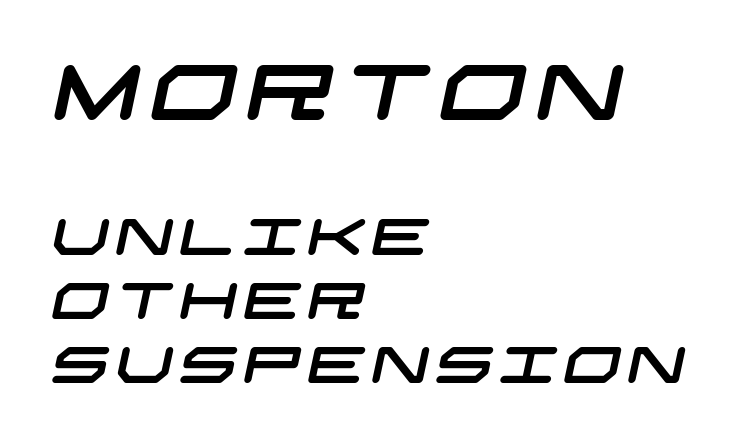
Q: Is the typeface a serif or a sans-serif typeface? A: Sans-serif.
Q: Is the text underlined? A: No.
Q: How is the paragraph aligned? A: Left-aligned.
Q: Is the spacing between lines tight, normal or loose? A: Normal.
Q: Which block of text is set in a larger size, the first (top) or the second (bottom)? A: The first (top) one.
Q: Width (condensed, normal, or wide)? A: Wide.
Q: Stroke contrast? A: Low.
Q: x-height? A: Large.
